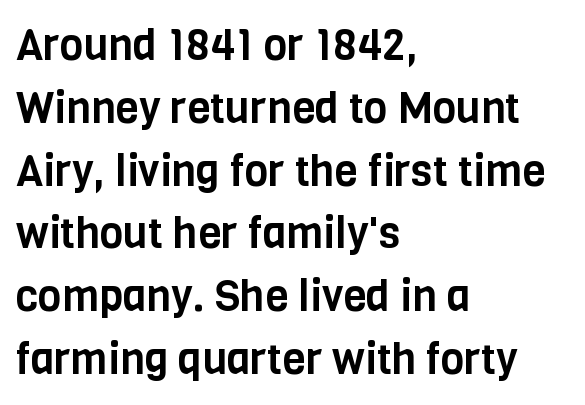
The image shows 43 px condensed sans-serif type, upright; set left-aligned, normal line spacing (1.46x), normal letter spacing, not underlined; low stroke contrast and a large x-height.
